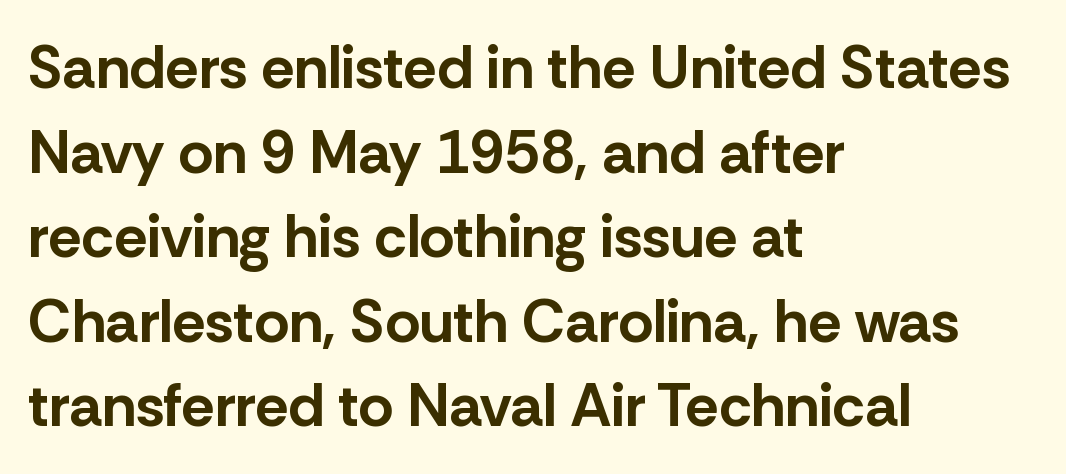
You can tell from the bare stems that sans-serif type was used. The letters are bold, with thick, heavy strokes. The lines are quadded left. The foot of each line stays bare and open.
